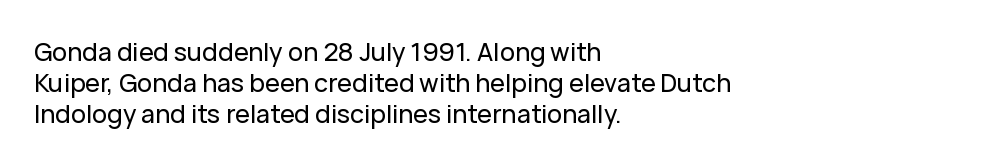
The image shows 25 px text type, upright; set left-aligned, line spacing 1.24x, normal letter spacing, not underlined.
